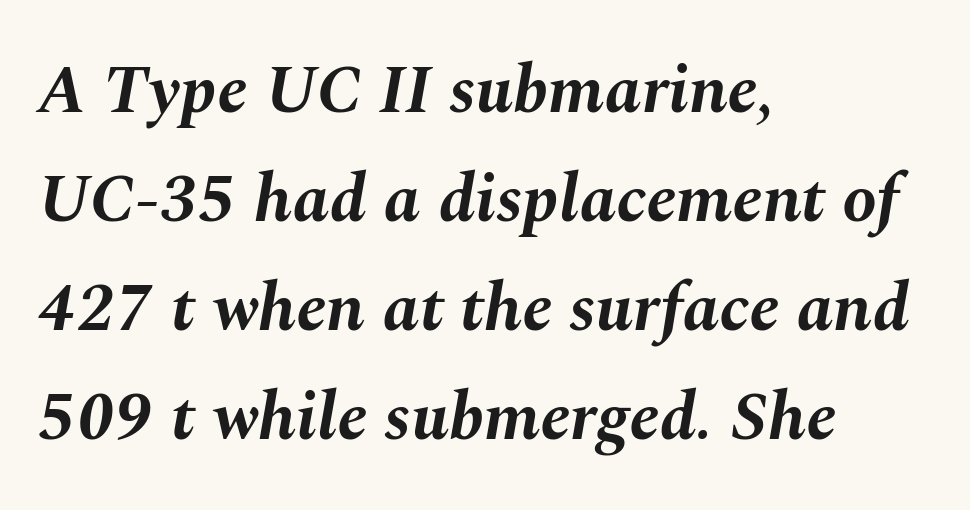
The image shows 69 px bold type, italic (leaning right); set left-aligned, normal line spacing (1.58x), normal letter spacing, not underlined; medium stroke contrast and a medium x-height.
